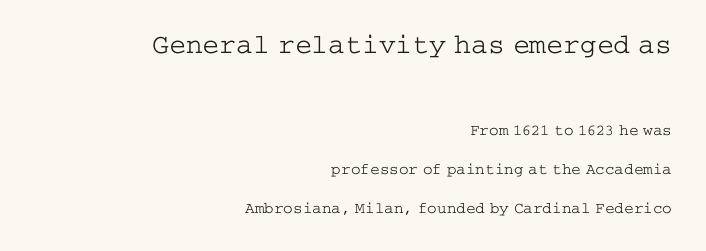
Q: Is the text bold? A: No.
Q: Is the text italic (slanted)? A: No, it is upright.
Q: Is the typeface a serif or a sans-serif typeface? A: Serif.
Q: Is the text underlined? A: No.
Q: How is the paragraph aligned? A: Right-aligned.
Q: Is the spacing between letters normal or unusually wide? A: Normal.
Q: Is the spacing between lines tight, normal or loose? A: Loose.
Q: Which block of text is set in a larger size, the first (top) or the second (bottom)? A: The first (top) one.
Q: Width (condensed, normal, or wide)? A: Wide.
Q: Stroke contrast? A: Low.
Q: x-height? A: Medium.
